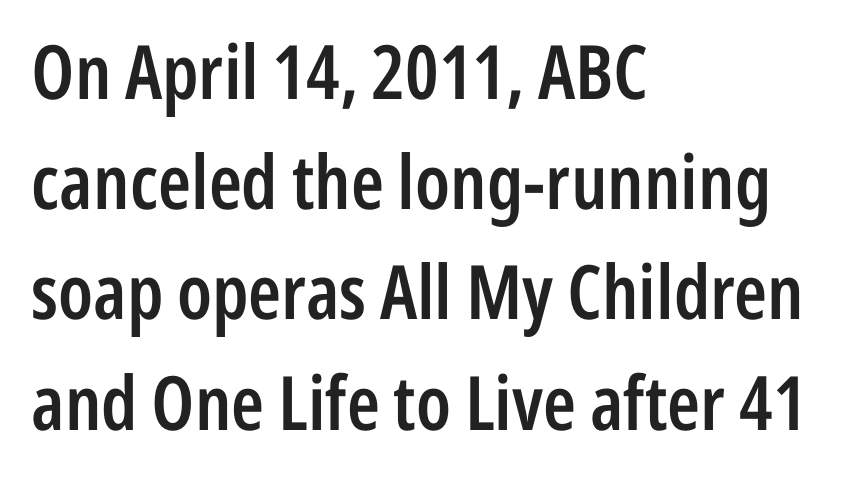
Q: Is the text bold? A: Semi-bold.
Q: Is the text italic (slanted)? A: No, it is upright.
Q: Is the typeface a serif or a sans-serif typeface? A: Sans-serif.
Q: Is the text underlined? A: No.
Q: How is the paragraph aligned? A: Left-aligned.
Q: Is the spacing between letters normal or unusually wide? A: Normal.
Q: Is the spacing between lines tight, normal or loose? A: Normal.
Q: Width (condensed, normal, or wide)? A: Condensed.
Q: Stroke contrast? A: Low.
Q: x-height? A: Medium.
Q: Monospaced? A: No.
